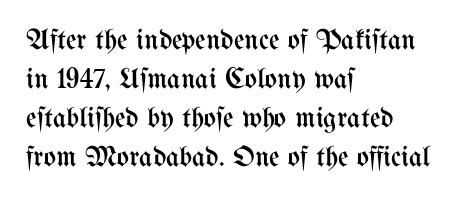
The image shows 29 px regular-weight, condensed type, upright; set left-aligned, normal line spacing (1.35x), normal letter spacing, not underlined; medium stroke contrast and a medium x-height.
